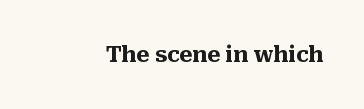
Short note: letters normally spaced. Words float on clear page, feet unadorned. The letters stand upright; this is a roman face. Heavy, bold letterforms.
